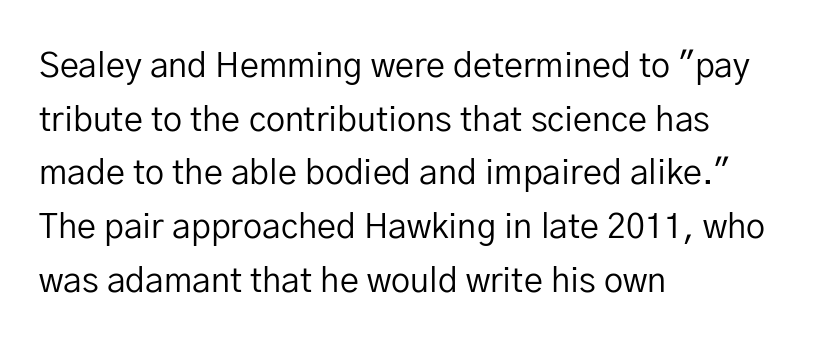
Evenly set lines give the paragraph a standard silhouette. Students, note that the glyphs here touch the page at normal intervals. Type without underlining. The strokes are not fattened; the text isn't bold. Proportional: the letters do not fall into vertical columns. This is roman type, the default non-slanted kind.
